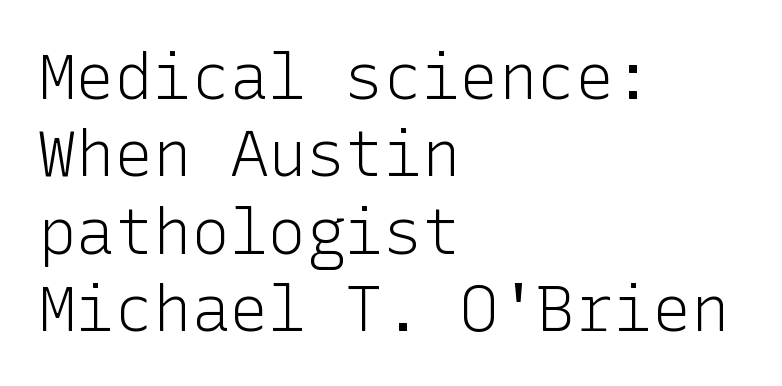
{"serif": "no", "italic": "no", "bold": "no", "weight": "light", "width": "normal", "stroke_contrast": "low", "x_height": "medium", "underline": "no", "align": "left", "line_spacing_ratio": 1.21, "letter_spacing": "normal", "letter_spacing_em": 0.0, "glyph_px": 64}
